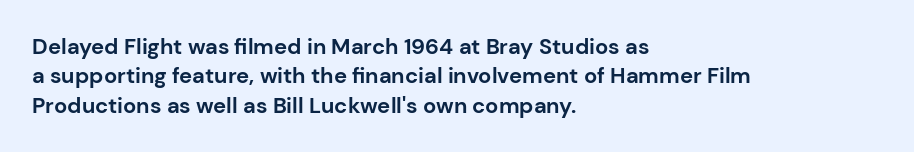
The image shows 22 px bold type, upright; set left-aligned, normal line spacing (1.34x), normal letter spacing, not underlined.
